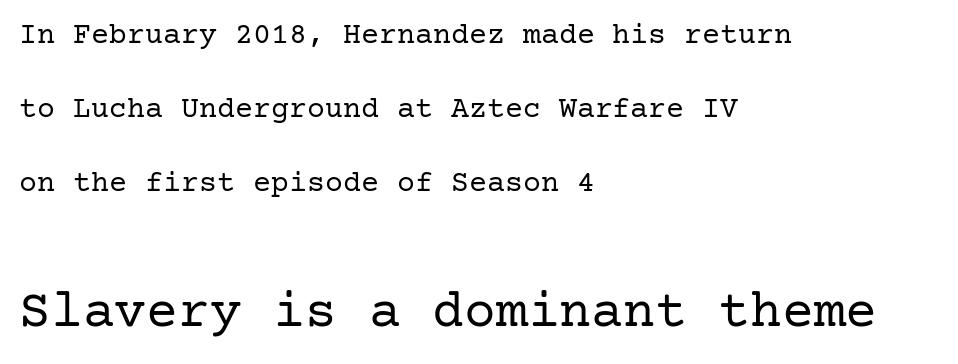
{"serif": "yes", "italic": "no", "bold": "no", "weight": "regular", "width": "normal", "stroke_contrast": "low", "x_height": "medium", "underline": "no", "align": "left", "line_spacing": "loose", "line_spacing_ratio": 2.47, "letter_spacing": "normal", "letter_spacing_em": 0.0, "larger_block": "second", "size_ratio": 1.77, "glyph_px": 53}
